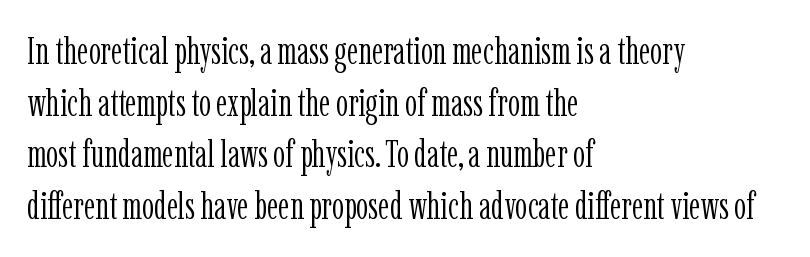
Honestly, the row spacing looks completely unremarkable. When letters stand straight like this, we call the style roman or upright. This rendering uses left alignment, leaving the right contour irregular. The specimen omits any rule beneath the text block's lines.
